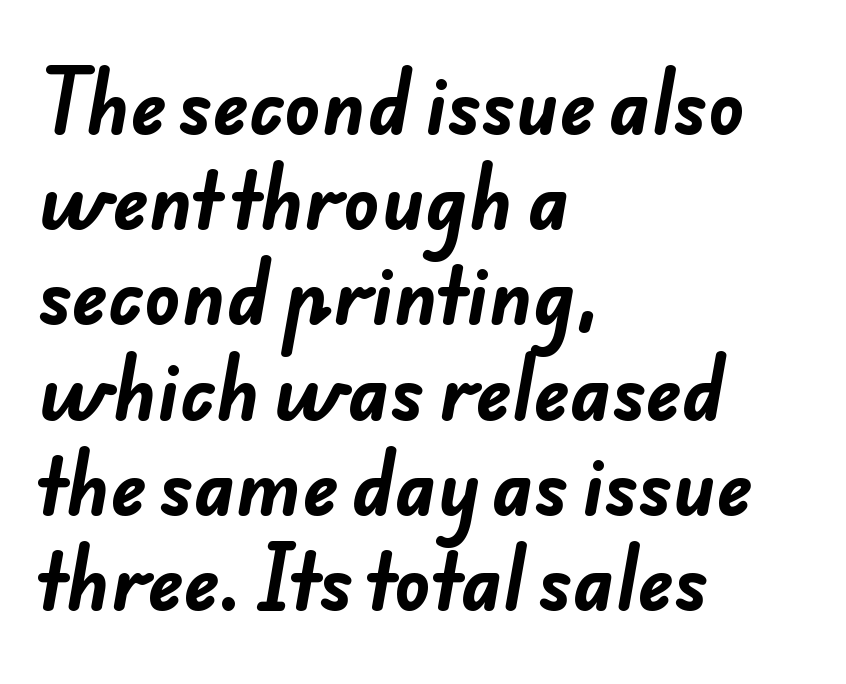
Q: Is the text bold? A: Yes.
Q: Is the typeface a serif or a sans-serif typeface? A: Sans-serif.
Q: Is the text underlined? A: No.
Q: How is the paragraph aligned? A: Left-aligned.
Q: Is the spacing between letters normal or unusually wide? A: Normal.
Q: Is the spacing between lines tight, normal or loose? A: Normal.
Q: Width (condensed, normal, or wide)? A: Normal.
Q: Stroke contrast? A: Low.
Q: x-height? A: Small.
Q: Monospaced? A: No.
